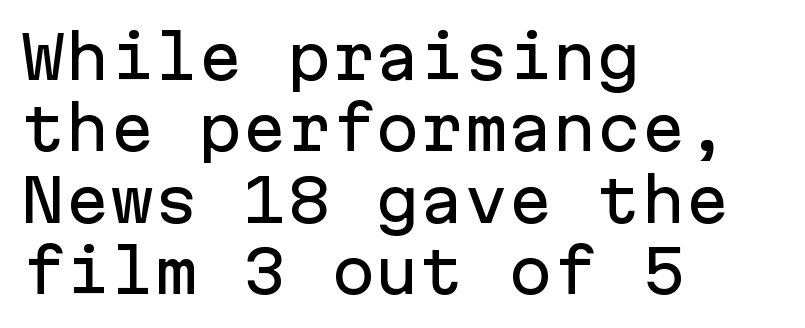
Q: Is the text italic (slanted)? A: No, it is upright.
Q: Is the typeface a serif or a sans-serif typeface? A: Sans-serif.
Q: Is the text underlined? A: No.
Q: How is the paragraph aligned? A: Left-aligned.
Q: Is the spacing between letters normal or unusually wide? A: Normal.
Q: Width (condensed, normal, or wide)? A: Normal.
Q: Stroke contrast? A: Low.
Q: x-height? A: Medium.
Q: Monospaced? A: Yes.
